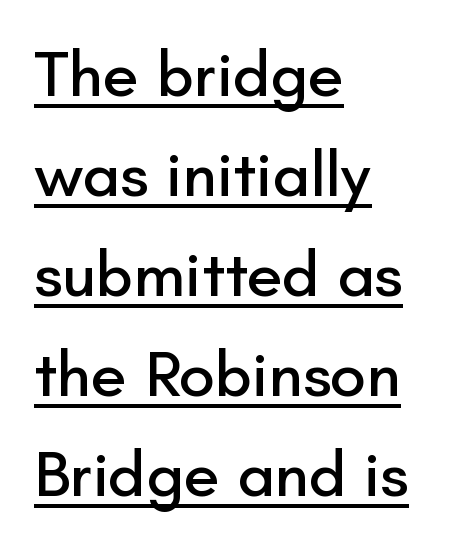
{"serif": "no", "italic": "no", "width": "normal", "stroke_contrast": "low", "x_height": "small", "monospaced": "no", "underline": "yes", "align": "left", "line_spacing": "normal", "line_spacing_ratio": 1.54, "letter_spacing": "normal", "letter_spacing_em": 0.0, "glyph_px": 65}
